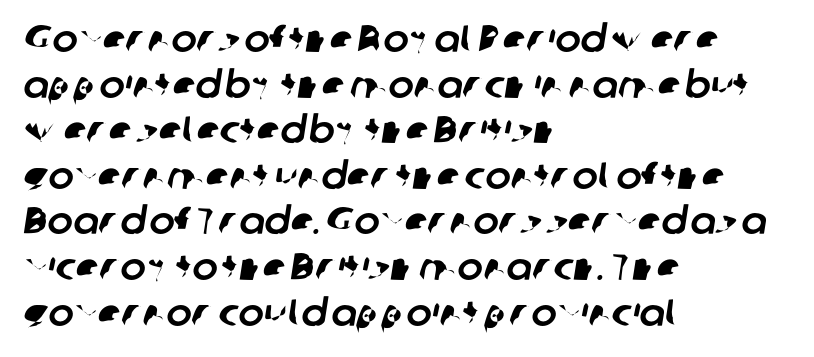
Q: Is the typeface a serif or a sans-serif typeface? A: Sans-serif.
Q: Is the text underlined? A: No.
Q: How is the paragraph aligned? A: Left-aligned.
Q: Is the spacing between letters normal or unusually wide? A: Normal.
Q: Width (condensed, normal, or wide)? A: Normal.
Q: Stroke contrast? A: Low.
Q: x-height? A: Medium.
Q: Monospaced? A: No.
